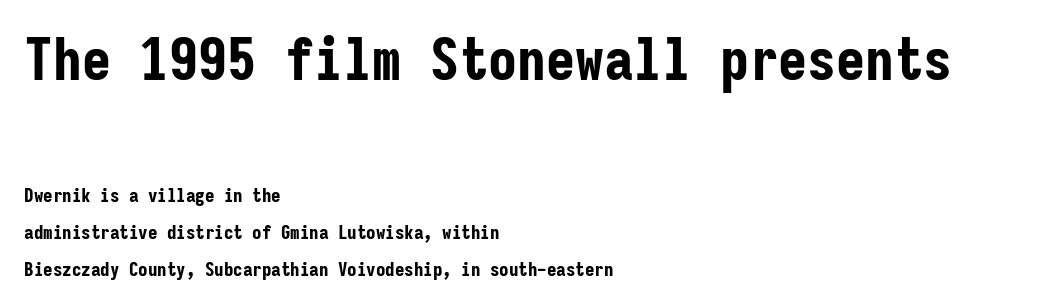
The image shows 58 px bold, condensed sans-serif type, upright, monospaced; set left-aligned, loose line spacing (1.94x), normal letter spacing, not underlined; the first (top) block is 3.05x larger; low stroke contrast and a medium x-height.
